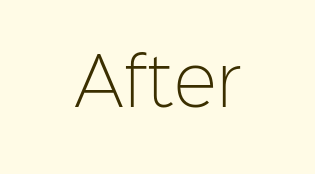
The image shows 65 px light sans-serif type, upright; set normal letter spacing, not underlined; low stroke contrast and a medium x-height.
